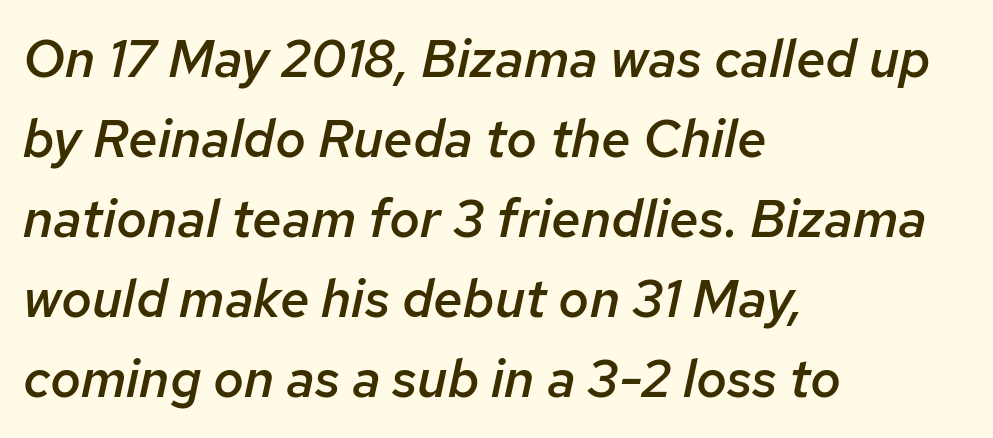
Strokes here are thickened, but only to semibold level. The baseline area is clear. The paragraph shown leans on its left margin. The font's italic variant was chosen for this text. One glance says typical: line gaps are just what's usual.
